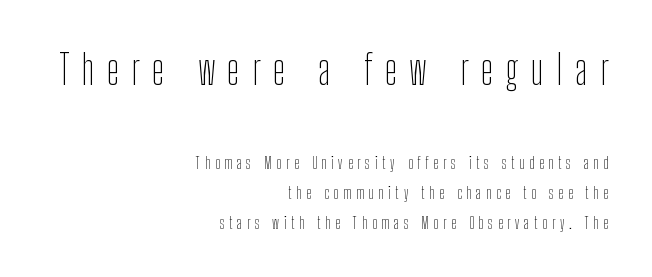
Q: Is the text bold? A: No.
Q: Is the text italic (slanted)? A: No, it is upright.
Q: Is the typeface a serif or a sans-serif typeface? A: Sans-serif.
Q: Is the text underlined? A: No.
Q: How is the paragraph aligned? A: Right-aligned.
Q: Is the spacing between letters normal or unusually wide? A: Unusually wide.
Q: Which block of text is set in a larger size, the first (top) or the second (bottom)? A: The first (top) one.
Q: Width (condensed, normal, or wide)? A: Condensed.
Q: Stroke contrast? A: Low.
Q: x-height? A: Medium.
Q: Monospaced? A: No.
